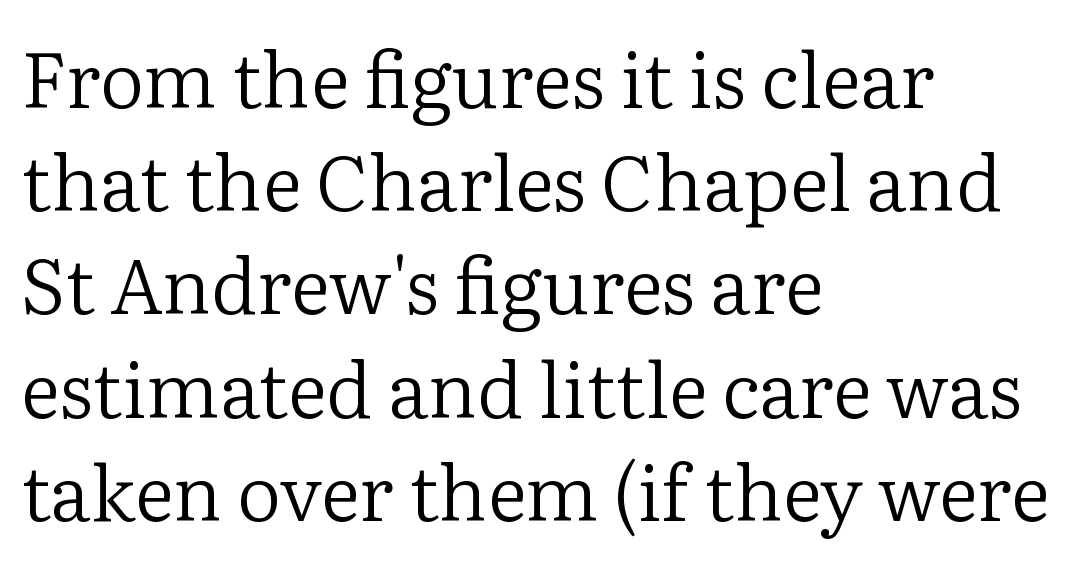
The image shows 77 px regular-weight serif type, upright; set left-aligned, normal line spacing (1.34x), normal letter spacing, not underlined; low stroke contrast and a medium x-height.
